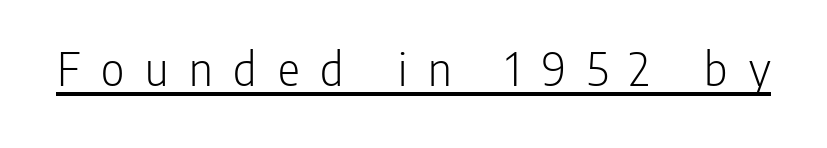
Each stroke keeps to a modest, everyday thickness or less. Between one letter and the next there's a generous, obvious gap. Looks like regular typesetting: each glyph gets only the width it needs. These lines are composed in type without serifs. The type sits square on the baseline with zero lean. Underline: present.
